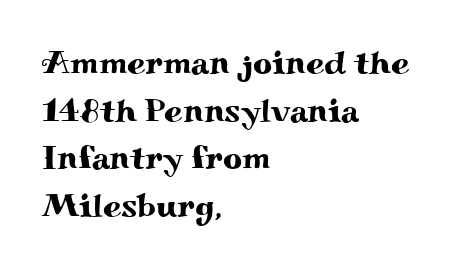
How are the letters spaced? Ordinarily, with no added tracking. One-word summary of the alignment: left. Unmarked baselines from the first word to the last. Check where the strokes stop: tiny serifs finish them off. The face used here is proportionally spaced, like ordinary book or web type. One glance says typical: line gaps are just what's usual.
